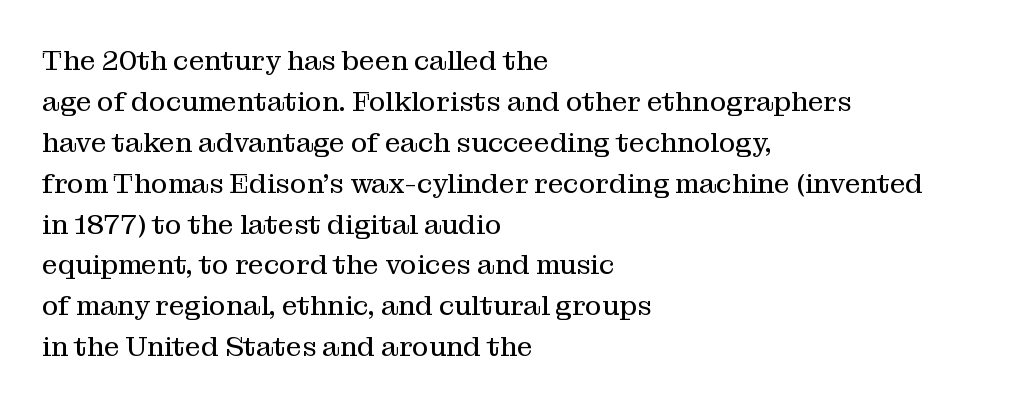
The image shows 28 px regular-weight serif type, upright; set left-aligned, normal line spacing (1.46x), normal letter spacing, not underlined; medium stroke contrast and a medium x-height.
